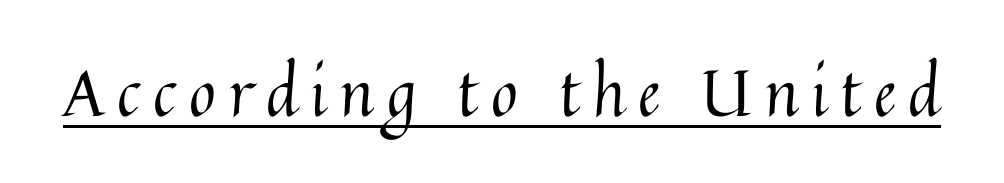
{"bold": "no", "weight": "regular", "width": "normal", "stroke_contrast": "medium", "x_height": "medium", "monospaced": "no", "underline": "yes", "glyph_px": 65}
